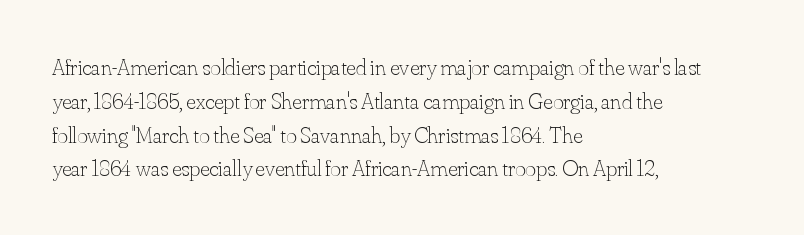
Just letters on the line, the space beneath them empty. Evenly set lines give the paragraph a standard silhouette. Heft: none added — not bold. Notice how the passage keeps a crisp vertical edge on the left only. No extra tracking has been applied to these lines. A roman cut, with each character standing at attention.
